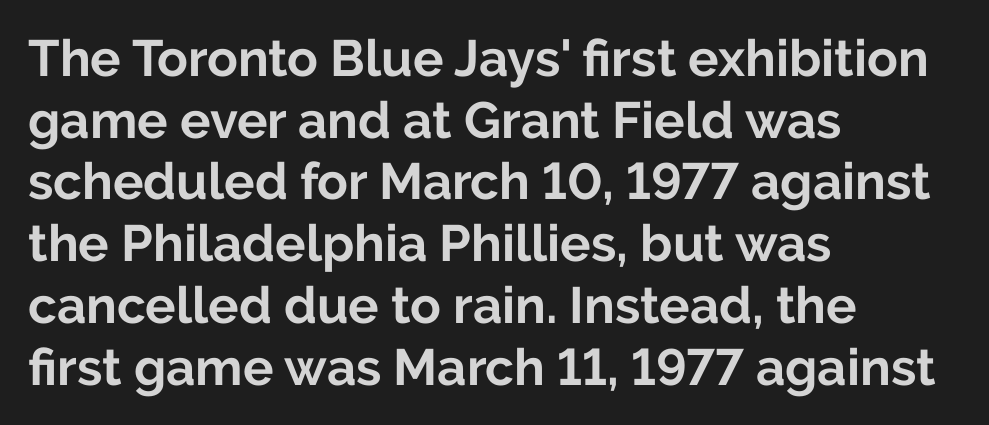
Q: Is the text bold? A: Yes.
Q: Is the text italic (slanted)? A: No, it is upright.
Q: Is the typeface a serif or a sans-serif typeface? A: Sans-serif.
Q: Is the text underlined? A: No.
Q: How is the paragraph aligned? A: Left-aligned.
Q: Is the spacing between letters normal or unusually wide? A: Normal.
Q: Width (condensed, normal, or wide)? A: Normal.
Q: Stroke contrast? A: Low.
Q: x-height? A: Medium.
Q: Monospaced? A: No.
